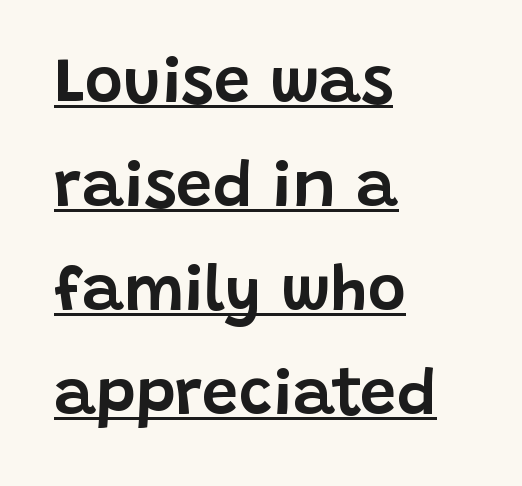
{"serif": "no", "italic": "no", "width": "normal", "stroke_contrast": "low", "x_height": "large", "monospaced": "no", "underline": "yes", "align": "left", "line_spacing": "normal", "line_spacing_ratio": 1.6, "letter_spacing": "normal", "letter_spacing_em": 0.0, "glyph_px": 65}
